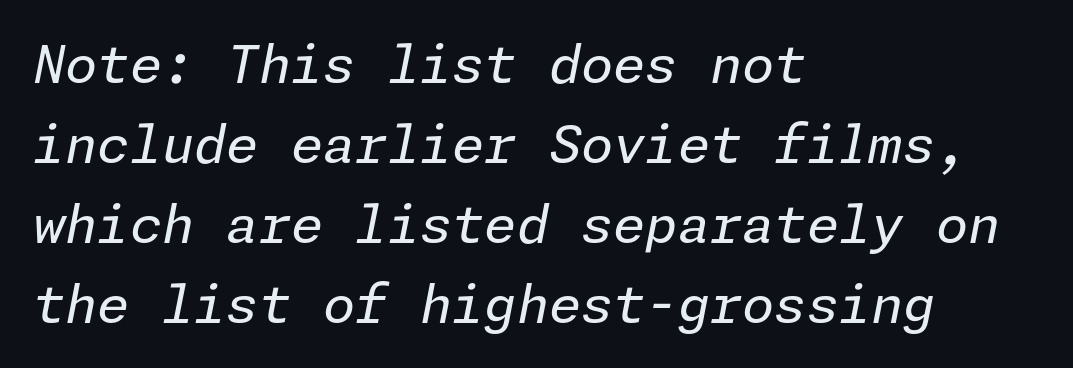
The image shows 52 px regular-weight type, italic (leaning right); set left-aligned, normal line spacing (1.54x), normal letter spacing, not underlined; low stroke contrast and a medium x-height.
